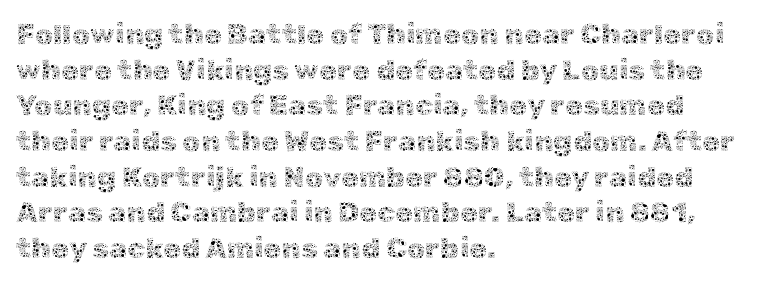
The passage shown is typed in a proportional face where columns would drift. Notice how the passage keeps a crisp vertical edge on the left only. Letter spacing: default. The typography opts for an upright posture over an oblique one. The area under the type is left untouched. Is this a heavy cut? Hardly; it is regular or lighter.
